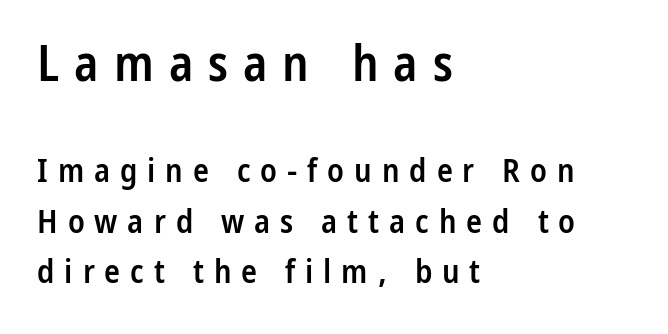
{"serif": "no", "italic": "no", "bold": "semi", "weight": "semibold", "width": "condensed", "stroke_contrast": "low", "x_height": "medium", "monospaced": "no", "underline": "no", "align": "left", "line_spacing": "normal", "line_spacing_ratio": 1.53, "letter_spacing": "wide", "letter_spacing_em": 0.3, "larger_block": "first", "size_ratio": 1.52, "glyph_px": 50}
